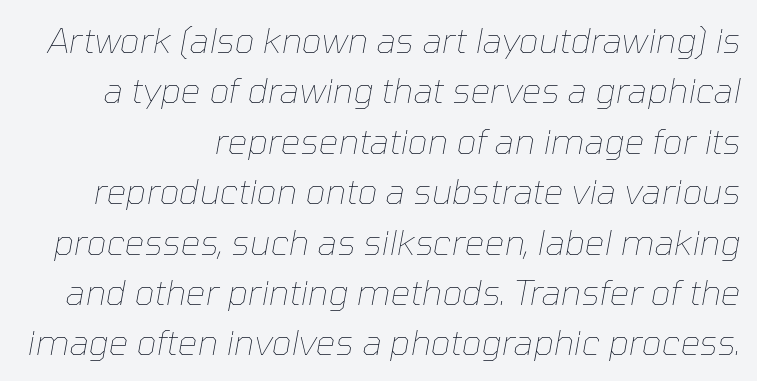
The image shows 35 px thin type, italic (leaning right); set right-aligned, normal line spacing (1.44x), normal letter spacing, not underlined; low stroke contrast and a medium x-height.
